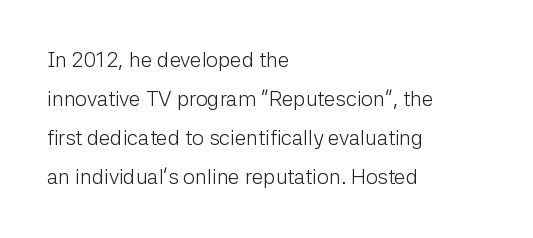
Q: Is the text bold? A: No.
Q: Is the text italic (slanted)? A: No, it is upright.
Q: Is the text underlined? A: No.
Q: How is the paragraph aligned? A: Left-aligned.
Q: Is the spacing between letters normal or unusually wide? A: Normal.
